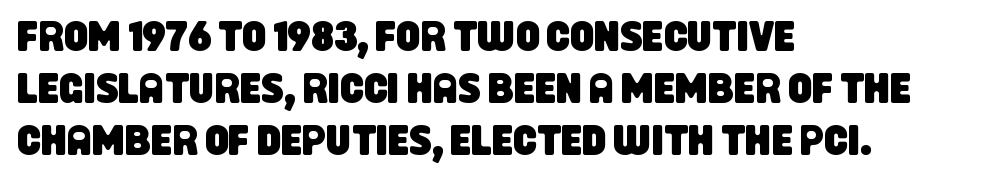
These lines are rendered in a variable-pitch font. Each word holds together tightly as a unit, with standard inter-letter gaps. A sans-serif font was chosen for this passage. Typeset ragged right — the left edge is the straight one. Rule under the text: the space is simply empty.
